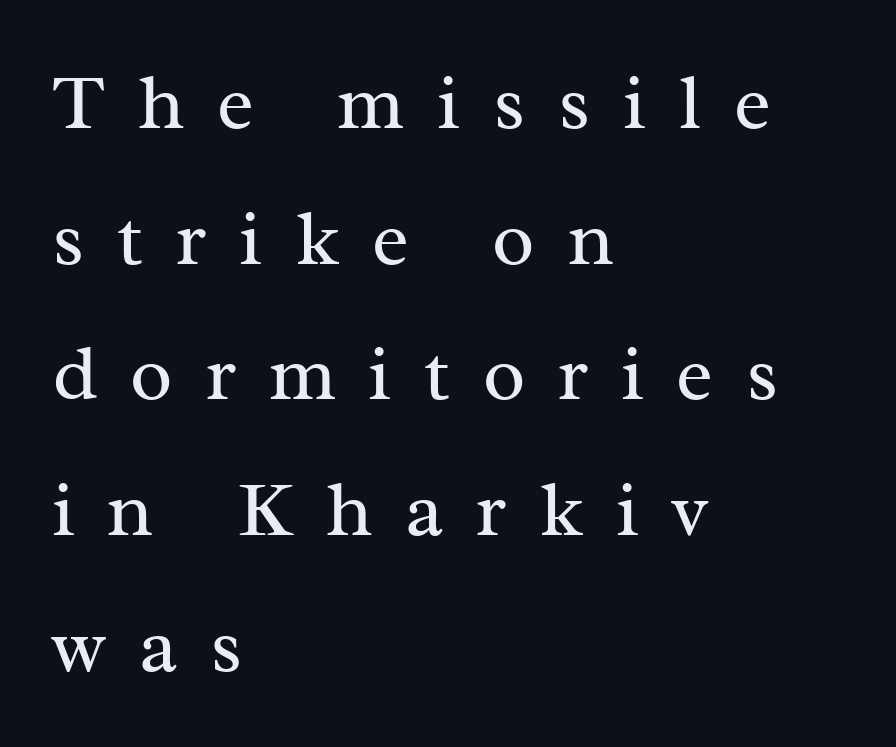
Someone cranked the tracking dial way up on this one. Think standard paragraph weight, or any step lighter than that. The passage shown is typed in a proportional face where columns would drift. Layout note: lines flush left.
